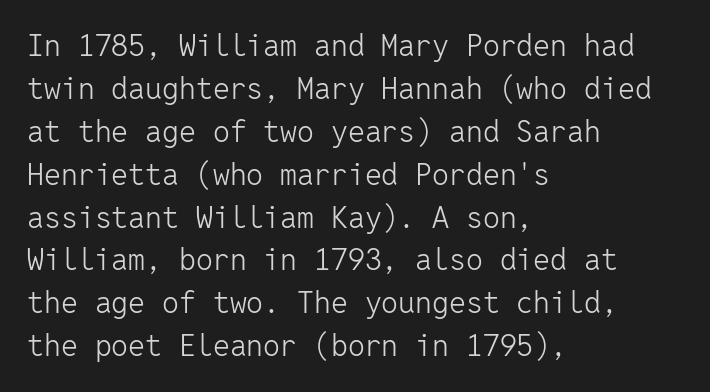
The space beneath each line is pristine and unruled. Weight class: somewhere from thin through regular. What's the leading like? Ordinary, nothing unusual. The typesetter chose a ragged-right arrangement here. Here the designer chose a console-style face with uniform glyph widths.
